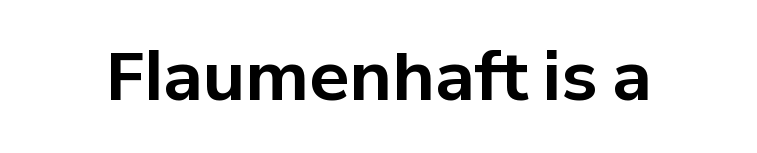
A clean baseline with only descenders dipping below it. Heft: maximum for text — a bold. What kind of face is this? One without serifs — a sans. These lines are rendered in a variable-pitch font. Designer's note — italics off, roman on.
